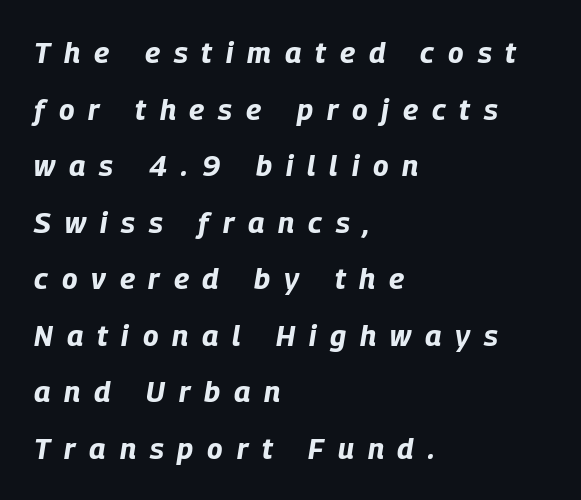
The image shows 29 px bold, condensed type, italic (leaning right); set left-aligned, loose line spacing (1.95x), unusually wide letter spacing (+0.48 em), not underlined; low stroke contrast and a large x-height.
